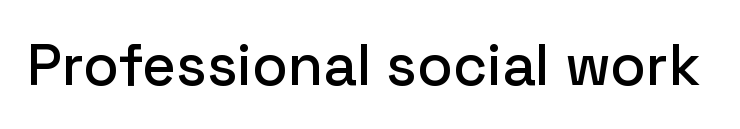
Style check: upright. There is no visible air inserted between adjacent glyphs. Regarding serifs, this sample does without them. Each letter keeps its own natural width here, so spacing adapts to shape. A bare baseline throughout the passage.
